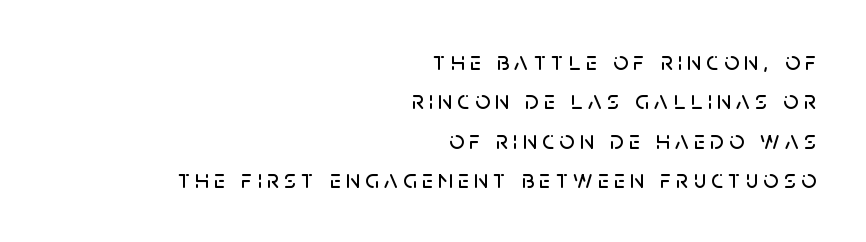
Reading down the column, the eye jumps a familiar distance to each next line. The glyphs are unaccompanied by any horizontal stroke below them. The specimen reads as upright at a glance. Tracking value appears strongly positive — letters spread wide.
